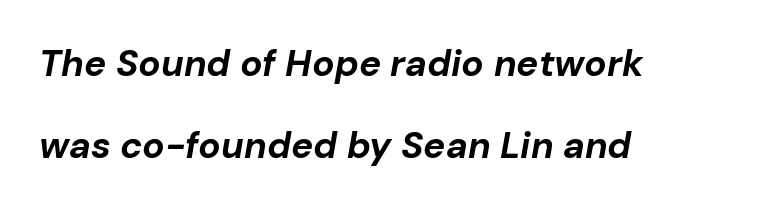
The image shows 37 px bold type, italic (leaning right); set left-aligned, loose line spacing (2.21x), normal letter spacing, not underlined; low stroke contrast and a medium x-height.
